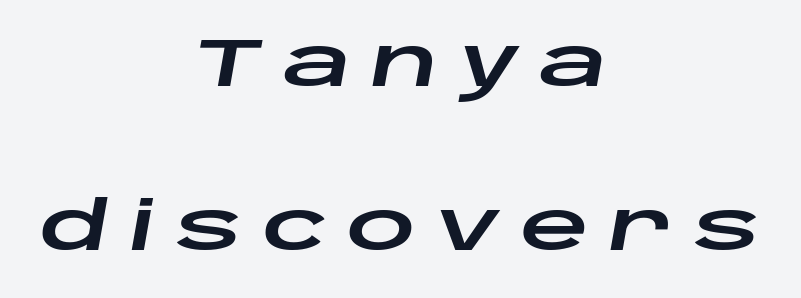
Does the leading feel generous? Absolutely, it's lavish. The space beneath each line is pristine and unruled. The passage is arranged like a title page — every line centered. Does extra space separate the letters? Yes, quite a lot of it.
